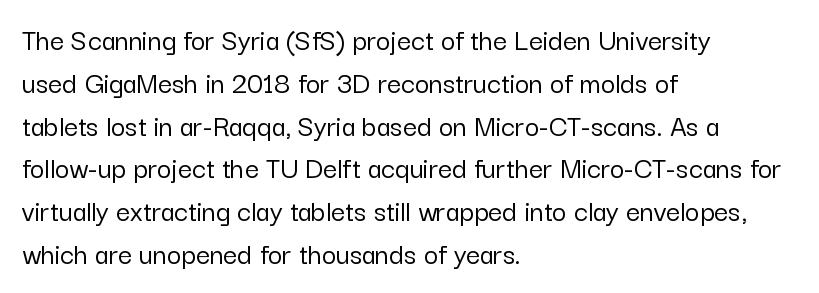
The image shows 31 px sans-serif type, upright; set left-aligned, normal line spacing (1.38x), normal letter spacing, not underlined; low stroke contrast and a medium x-height.
